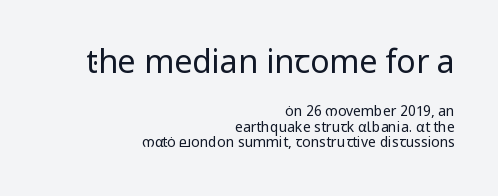
Q: Is the text bold? A: No.
Q: Is the text italic (slanted)? A: No, it is upright.
Q: Is the typeface a serif or a sans-serif typeface? A: Sans-serif.
Q: Is the text underlined? A: No.
Q: How is the paragraph aligned? A: Right-aligned.
Q: Is the spacing between letters normal or unusually wide? A: Normal.
Q: Is the spacing between lines tight, normal or loose? A: Tight.
Q: Which block of text is set in a larger size, the first (top) or the second (bottom)? A: The first (top) one.
Q: Width (condensed, normal, or wide)? A: Normal.
Q: Stroke contrast? A: Low.
Q: x-height? A: Medium.
Q: Monospaced? A: No.
